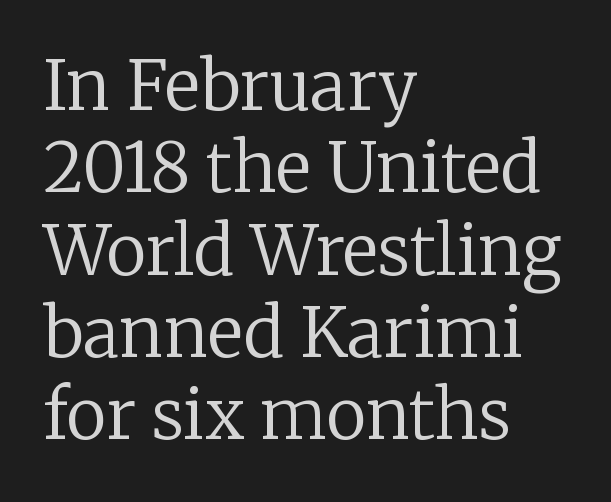
{"serif": "yes", "italic": "no", "bold": "no", "weight": "regular", "width": "normal", "stroke_contrast": "low", "x_height": "medium", "monospaced": "no", "underline": "no", "align": "left", "line_spacing_ratio": 1.21, "letter_spacing": "normal", "letter_spacing_em": 0.0, "glyph_px": 68}
